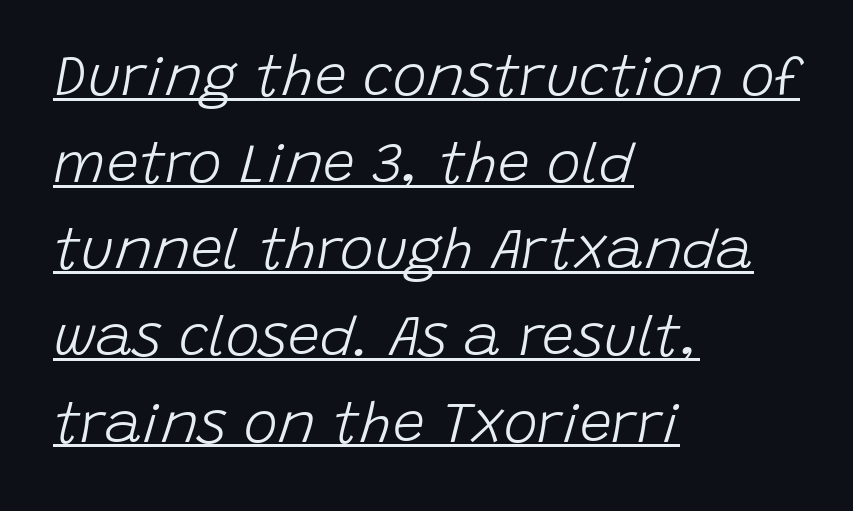
Spacing between characters is what you'd get straight out of the box. Heaviness? Minimal to ordinary, like unemphasized prose. Style check: oblique. The lines in this sample share a left origin and differ only in where they stop.
